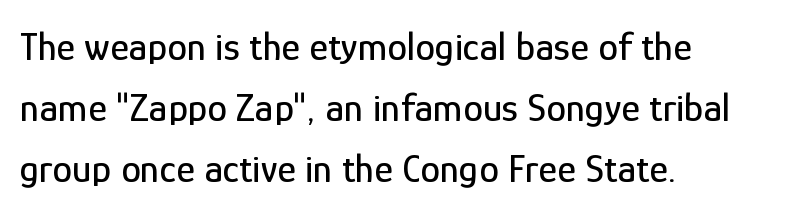
The text was rendered using a sans face with plain stroke endings. Compared with typical paragraphs, the rows here are spaced about the same. Character widths vary here, with narrow letters taking less room than wide ones. Casual observation: everything's shoved over to the left.
